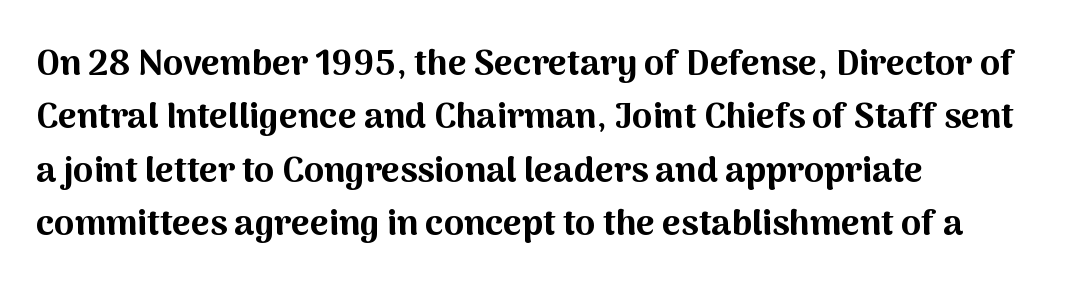
{"serif": "no", "italic": "no", "bold": "yes", "weight": "bold", "width": "normal", "stroke_contrast": "medium", "x_height": "medium", "monospaced": "no", "underline": "no", "align": "left", "line_spacing": "normal", "line_spacing_ratio": 1.48, "letter_spacing": "normal", "letter_spacing_em": 0.0, "glyph_px": 36}
